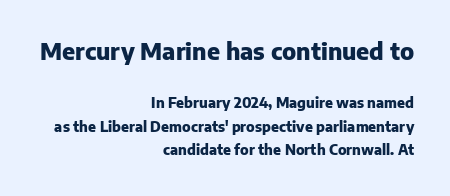
{"italic": "no", "bold": "yes", "underline": "no", "align": "right", "line_spacing": "normal", "line_spacing_ratio": 1.68, "letter_spacing": "normal", "letter_spacing_em": 0.0, "larger_block": "first", "size_ratio": 1.64, "glyph_px": 23}
